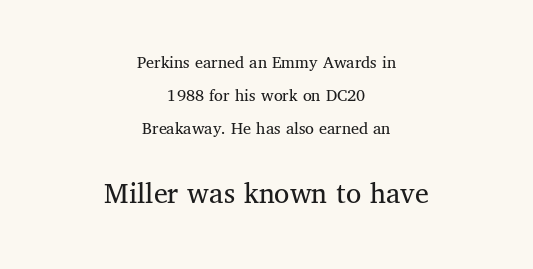
{"serif": "yes", "italic": "no", "bold": "no", "weight": "regular", "width": "normal", "stroke_contrast": "medium", "x_height": "medium", "monospaced": "no", "underline": "no", "align": "center", "line_spacing_ratio": 1.83, "letter_spacing": "normal", "letter_spacing_em": 0.0, "larger_block": "second", "size_ratio": 1.72, "glyph_px": 31}
